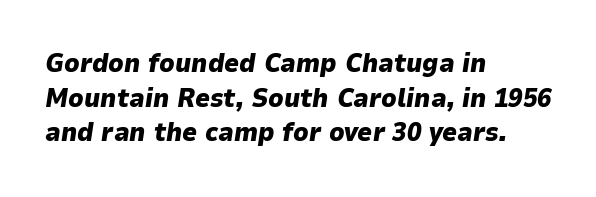
{"italic": "yes", "lean": "right", "slant_degrees": 9, "bold": "yes", "underline": "no", "align": "left", "line_spacing": "normal", "line_spacing_ratio": 1.33, "letter_spacing": "normal", "letter_spacing_em": 0.0, "glyph_px": 26}
